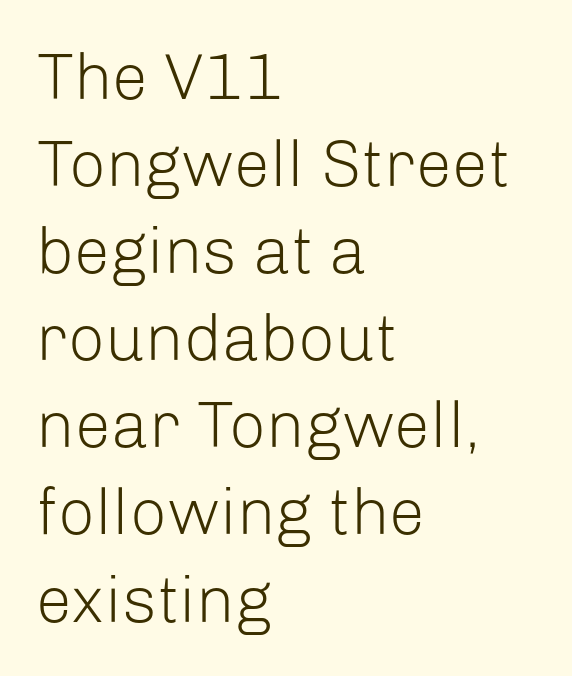
{"serif": "no", "italic": "no", "bold": "no", "weight": "light", "width": "normal", "stroke_contrast": "low", "x_height": "medium", "monospaced": "no", "underline": "no", "align": "left", "line_spacing": "normal", "line_spacing_ratio": 1.34, "letter_spacing": "normal", "letter_spacing_em": 0.0, "glyph_px": 65}
